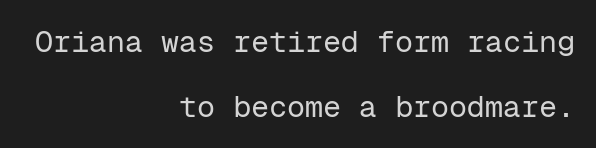
The image shows 30 px regular-weight sans-serif type, upright, monospaced; set right-aligned, loose line spacing (2.18x), normal letter spacing, not underlined; low stroke contrast and a medium x-height.
